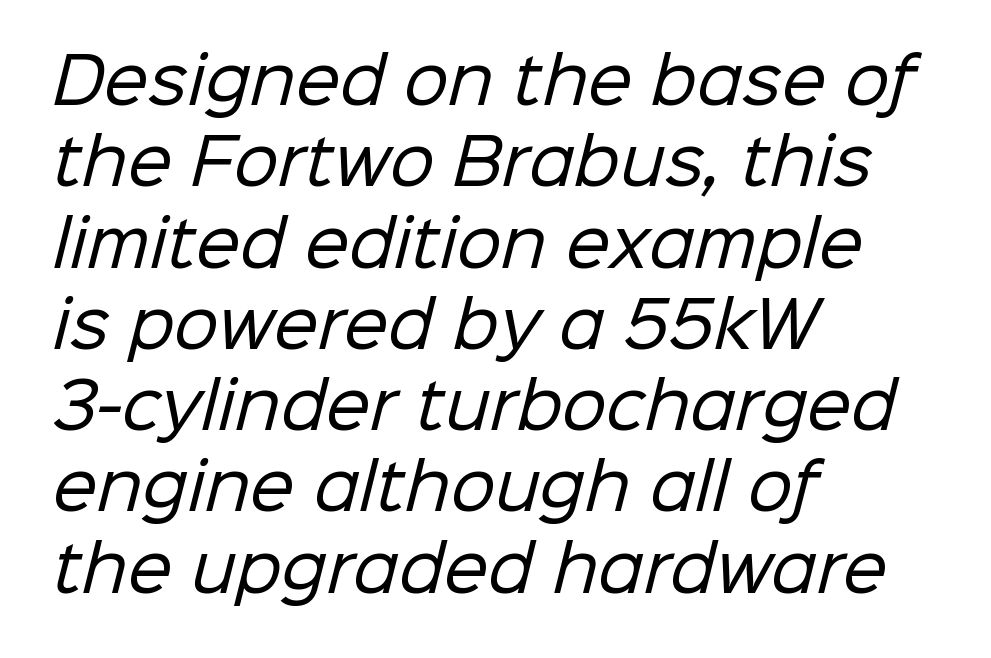
The image shows 63 px regular-weight sans-serif type; set left-aligned, normal line spacing (1.29x), normal letter spacing, not underlined; low stroke contrast and a medium x-height.
